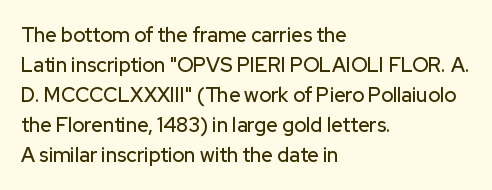
Q: Is the text italic (slanted)? A: No, it is upright.
Q: Is the text underlined? A: No.
Q: How is the paragraph aligned? A: Left-aligned.
Q: Is the spacing between letters normal or unusually wide? A: Normal.
Q: Is the spacing between lines tight, normal or loose? A: Normal.
